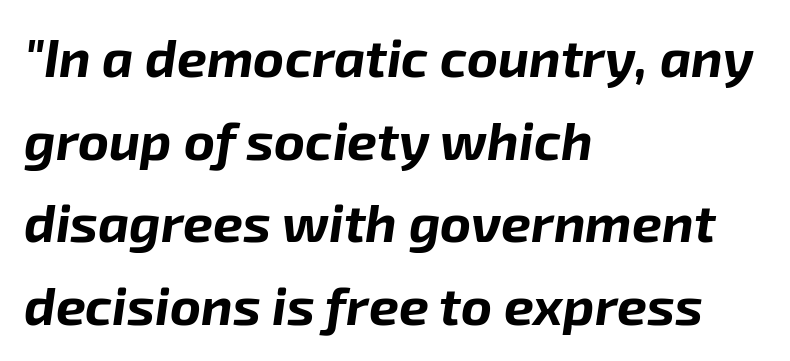
Q: Is the text bold? A: Yes.
Q: Is the text italic (slanted)? A: Yes, it leans right by about 8 degrees.
Q: Is the text underlined? A: No.
Q: How is the paragraph aligned? A: Left-aligned.
Q: Is the spacing between letters normal or unusually wide? A: Normal.
Q: Is the spacing between lines tight, normal or loose? A: Normal.
Q: Width (condensed, normal, or wide)? A: Normal.
Q: Stroke contrast? A: Low.
Q: x-height? A: Medium.
Q: Monospaced? A: No.
